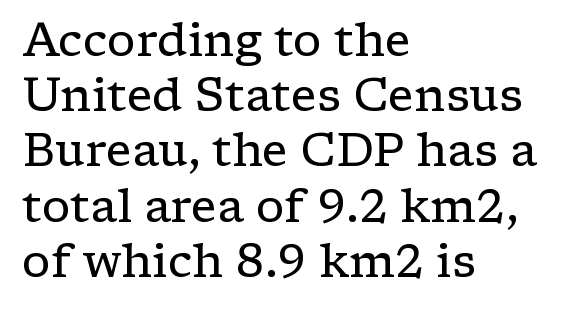
The image shows 46 px regular-weight, wide serif type, upright; set left-aligned, line spacing 1.2x, normal letter spacing, not underlined; low stroke contrast and a medium x-height.
